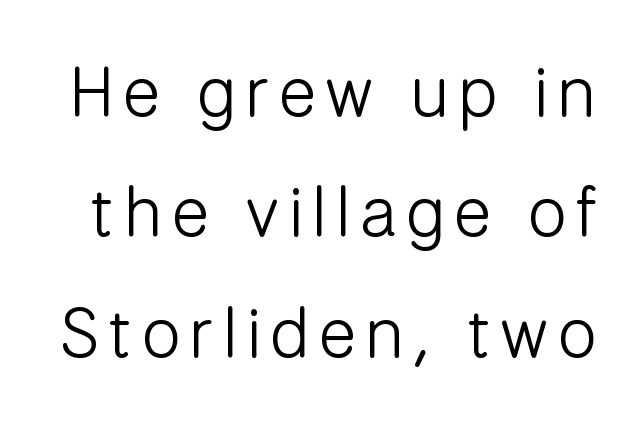
Has an underline been added? It has not. The face used here is proportionally spaced, like ordinary book or web type. The strokes are not fattened; the text isn't bold. Italic: no, the glyphs are upright roman.
